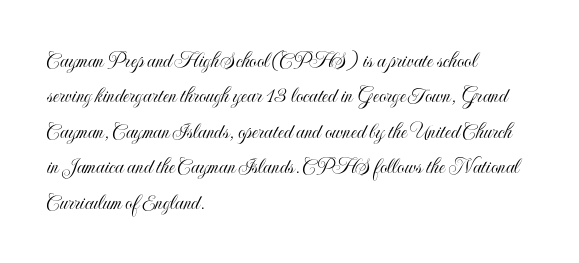
The image shows 23 px text type; set left-aligned, normal line spacing (1.54x), normal letter spacing, not underlined.
